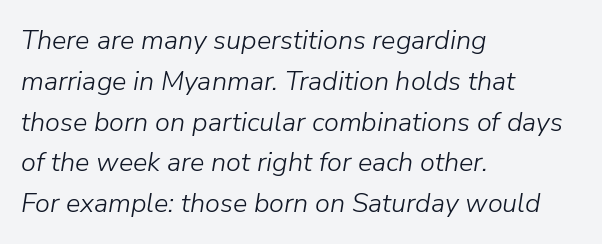
{"italic": "yes", "lean": "right", "slant_degrees": 9, "bold": "no", "underline": "no", "align": "left", "line_spacing": "normal", "line_spacing_ratio": 1.51, "letter_spacing": "normal", "letter_spacing_em": 0.0, "glyph_px": 27}
